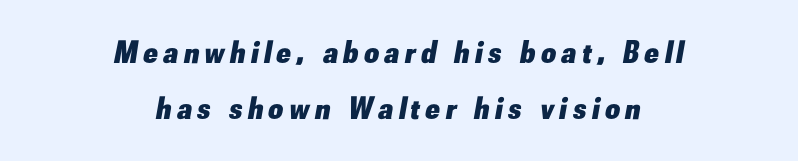
Q: Is the text bold? A: Yes.
Q: Is the text italic (slanted)? A: Yes, it leans right by about 10 degrees.
Q: Is the text underlined? A: No.
Q: How is the paragraph aligned? A: Centered.
Q: Width (condensed, normal, or wide)? A: Normal.
Q: Stroke contrast? A: Low.
Q: x-height? A: Small.
Q: Monospaced? A: No.
